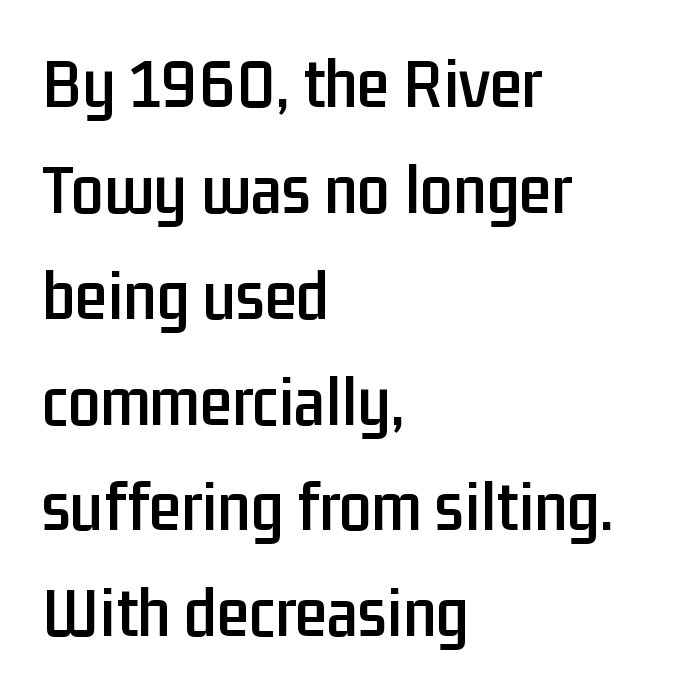
Grotesque or geometric, the face here clearly has no serifs. Is the block centered? No — it sits flush against the left margin. Here the glyphs are tracked normally, forming tight word shapes. The words here are not underlined.
